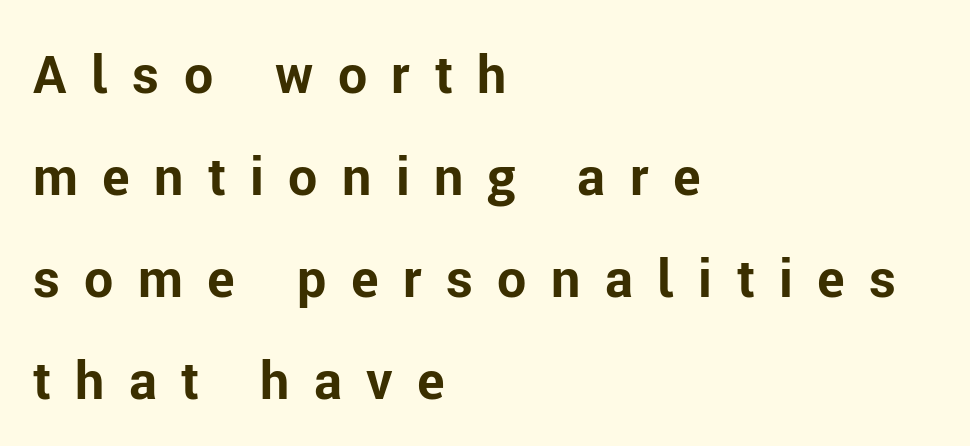
{"serif": "no", "italic": "no", "bold": "yes", "weight": "bold", "width": "normal", "stroke_contrast": "low", "x_height": "medium", "monospaced": "no", "underline": "no", "align": "left", "line_spacing": "loose", "line_spacing_ratio": 1.96, "letter_spacing": "wide", "letter_spacing_em": 0.47, "glyph_px": 52}
